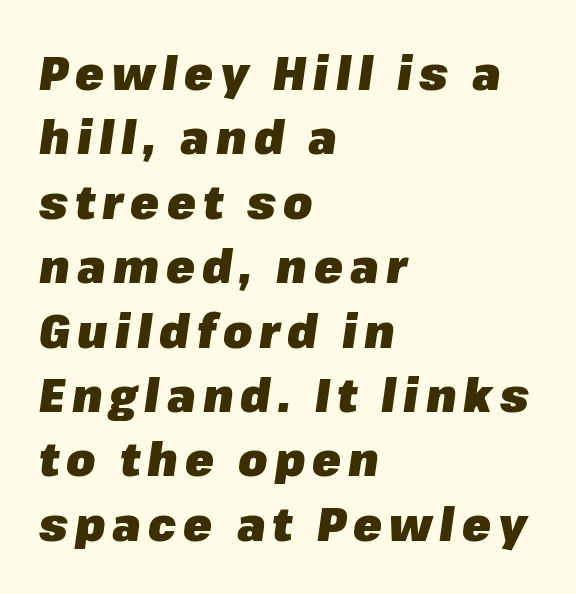
Slanted lettering throughout. The lines are quadded left. Underlining? Definitely not there. Spacing verdict: proportional, widths tailored to each character. The rows are spaced the way most documents space them. As a designer I'd log this as weight 700, bold.
